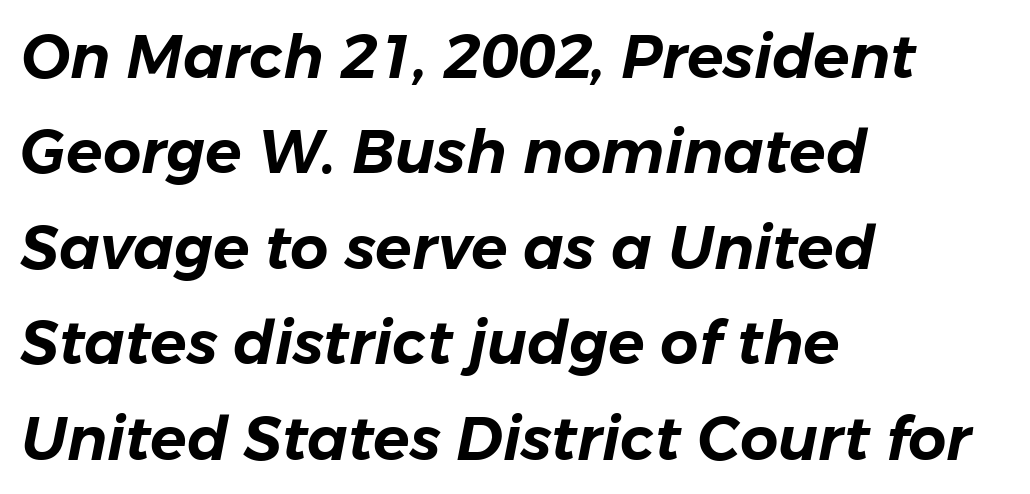
Words appear dense and cohesive because spacing is normal. Each new line begins a customary step beneath the previous one. Every row of glyphs begins at an identical x-position on the left. The text carries the slant typical of an italic or oblique font.
